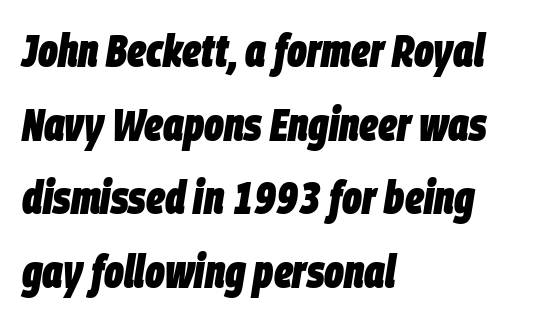
{"italic": "yes", "lean": "right", "slant_degrees": 9, "bold": "yes", "weight": "heavy", "width": "condensed", "stroke_contrast": "low", "x_height": "large", "monospaced": "no", "underline": "no", "align": "left", "line_spacing": "normal", "line_spacing_ratio": 1.6, "letter_spacing": "normal", "letter_spacing_em": 0.0, "glyph_px": 46}
